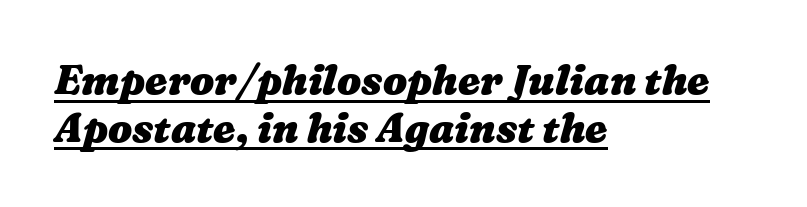
A typographer would call this underscored text. Proportional: the letters do not fall into vertical columns. These lines are set flush left with a ragged right edge. Weight: bold. Short note: letters normally spaced.
